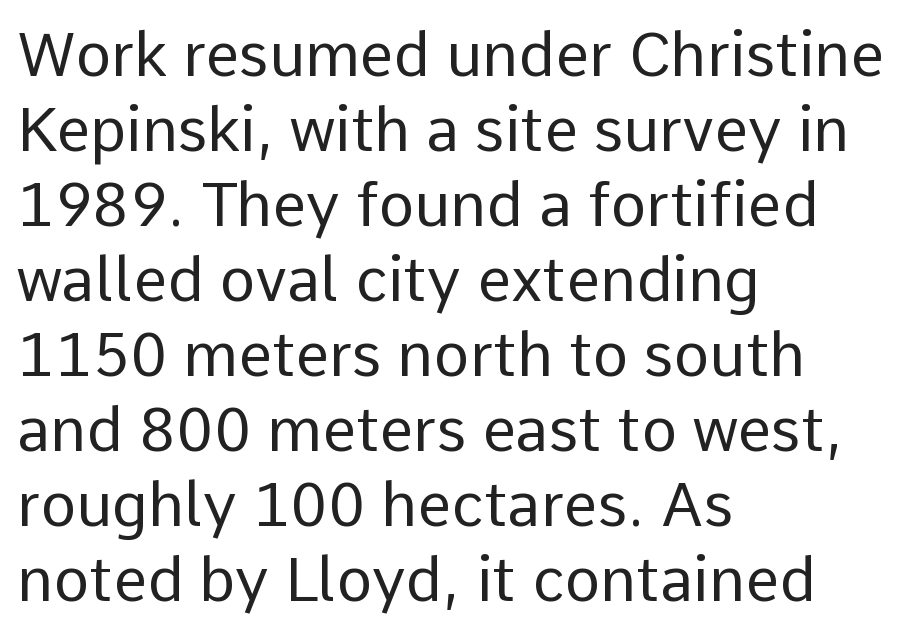
{"serif": "no", "italic": "no", "bold": "no", "weight": "regular", "width": "normal", "stroke_contrast": "low", "x_height": "medium", "monospaced": "no", "underline": "no", "align": "left", "line_spacing_ratio": 1.23, "letter_spacing": "normal", "letter_spacing_em": 0.0, "glyph_px": 61}
